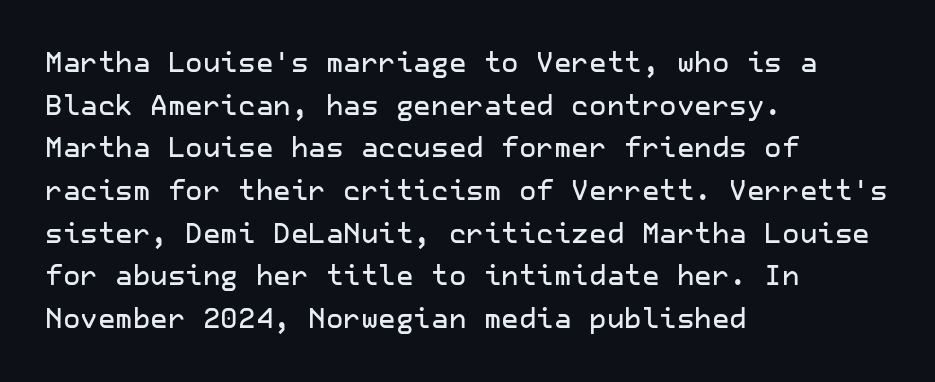
The words here are not underlined. Upright lettering throughout. This rendering leaves character spacing at its baseline value. These lines stack with their left ends in a neat column. Vertical spacing — default.
